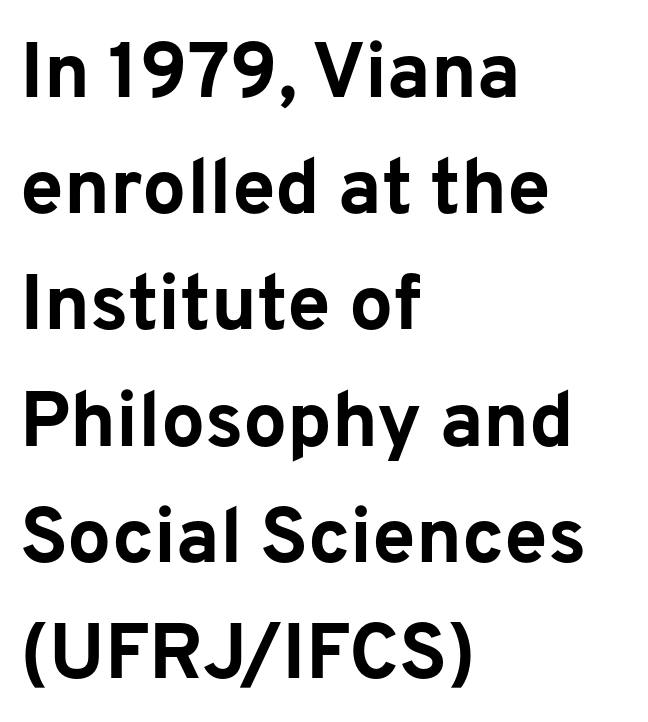
The image shows 78 px bold sans-serif type, upright; set left-aligned, normal line spacing (1.49x), normal letter spacing, not underlined; low stroke contrast and a medium x-height.
